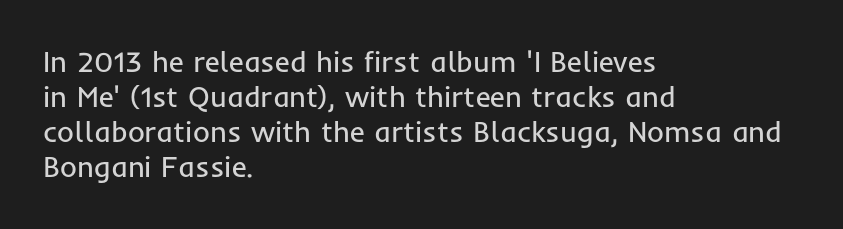
A bare baseline throughout the passage. The face used here is a sans, in the tradition of grotesques and geometrics. The letters advance in unequal steps, a hallmark of proportional type. Unlike italic type, these characters show no tilt at all. These lines stack with their left ends in a neat column.
